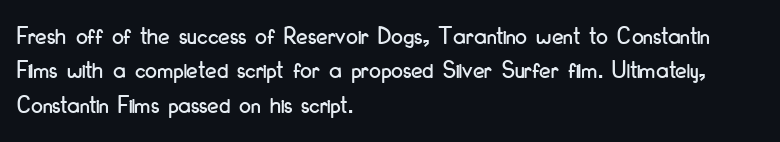
The image shows 26 px text type, upright; set left-aligned, normal line spacing (1.32x), normal letter spacing, not underlined.
